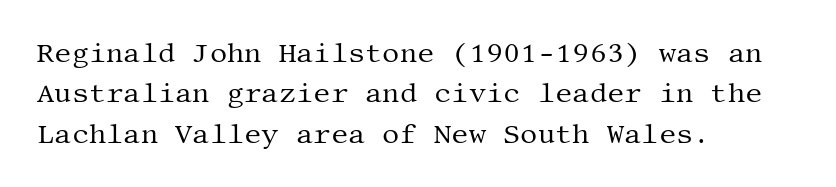
The image shows 27 px text type, upright; set left-aligned, normal line spacing (1.5x), normal letter spacing, not underlined.
